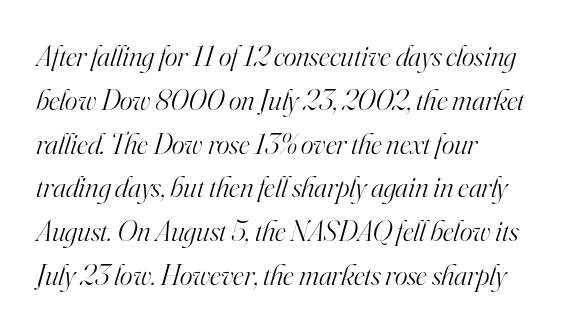
Has an underline been added? It has not. The font's italic variant was chosen for this text. You could call the tracking neutral — neither tight nor loose. Here the designer chose a conventional face with non-uniform glyph widths. Summary of vertical rhythm: regular, with standard interline spacing.
